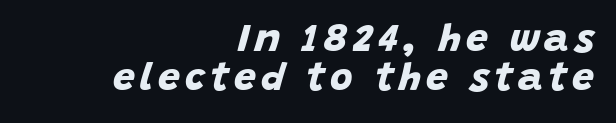
Q: Is the text bold? A: Yes.
Q: Is the typeface a serif or a sans-serif typeface? A: Sans-serif.
Q: Is the text underlined? A: No.
Q: How is the paragraph aligned? A: Right-aligned.
Q: Is the spacing between lines tight, normal or loose? A: Tight.
Q: Width (condensed, normal, or wide)? A: Normal.
Q: Stroke contrast? A: Low.
Q: x-height? A: Large.
Q: Monospaced? A: No.
